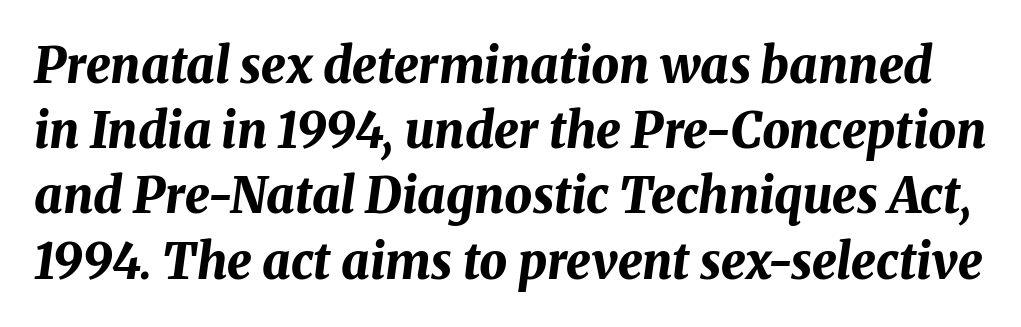
Q: Is the text bold? A: Yes.
Q: Is the text italic (slanted)? A: Yes, it leans right by about 8 degrees.
Q: Is the text underlined? A: No.
Q: Is the spacing between letters normal or unusually wide? A: Normal.
Q: Is the spacing between lines tight, normal or loose? A: Normal.
Q: Width (condensed, normal, or wide)? A: Normal.
Q: Stroke contrast? A: Medium.
Q: x-height? A: Medium.
Q: Monospaced? A: No.
